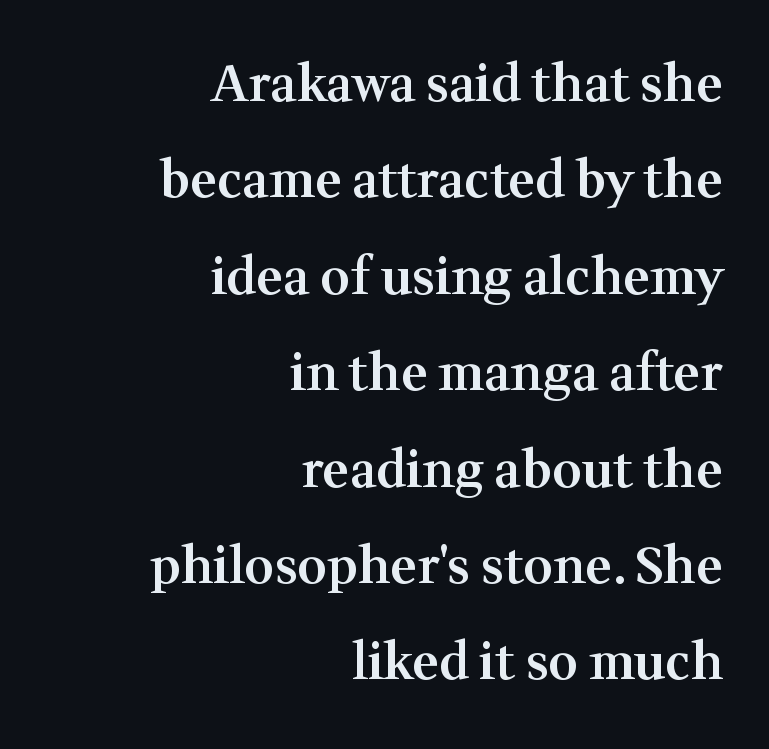
{"serif": "yes", "italic": "no", "bold": "semi", "weight": "semibold", "width": "normal", "stroke_contrast": "medium", "x_height": "medium", "monospaced": "no", "underline": "no", "align": "right", "line_spacing_ratio": 1.89, "letter_spacing": "normal", "letter_spacing_em": 0.0, "glyph_px": 51}
